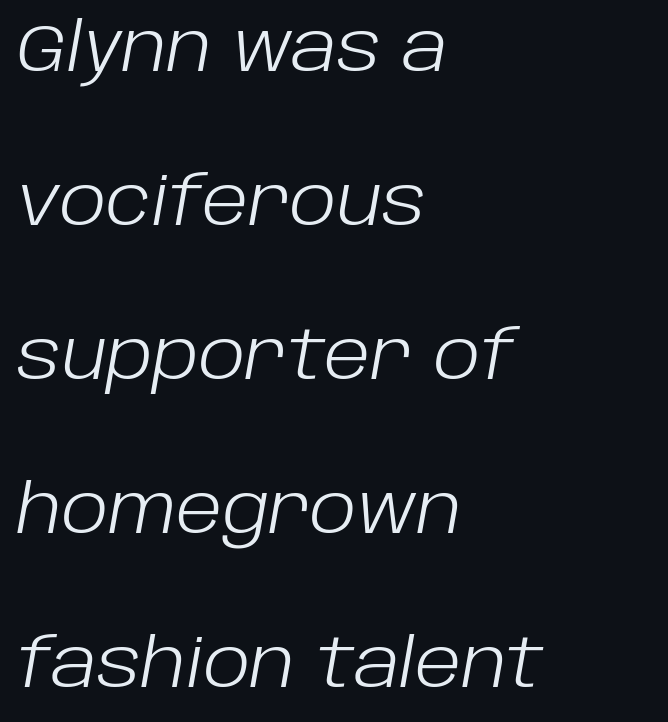
The letterforms sit shoulder to shoulder at normal distance. Widely set lines give the paragraph a tall, airy silhouette. The specimen omits any rule beneath the text block's lines. Caption: face not bold, strokes unweighted.
